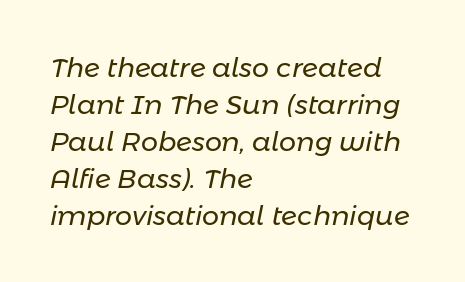
Q: Is the text bold? A: No.
Q: Is the text italic (slanted)? A: Yes, it leans right by about 11 degrees.
Q: Is the text underlined? A: No.
Q: How is the paragraph aligned? A: Left-aligned.
Q: Is the spacing between letters normal or unusually wide? A: Normal.
Q: Is the spacing between lines tight, normal or loose? A: Normal.
